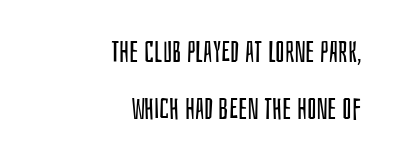
{"serif": "no", "italic": "no", "bold": "no", "weight": "regular", "width": "condensed", "stroke_contrast": "low", "x_height": "large", "monospaced": "no", "underline": "no", "align": "right", "line_spacing": "loose", "line_spacing_ratio": 1.9, "letter_spacing": "normal", "letter_spacing_em": 0.0, "glyph_px": 30}
